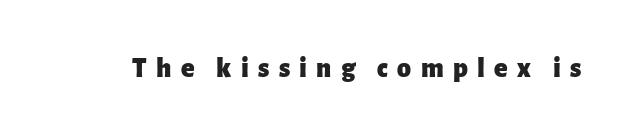
The type is letterspaced generously, with wide tracking. Underline: absent. This sample has the flowing, uneven cadence of proportional lettering. Is the type bold? Yes — the strokes are clearly thick and heavy. A typesetter would label this face a sans.
